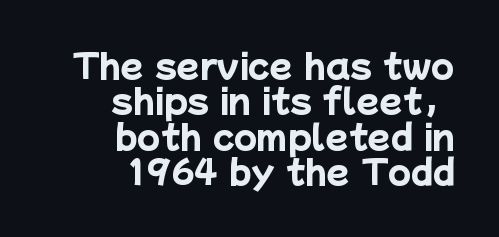
The ragged edge is on the left, which tells us the setting is flush right. Looks like regular typesetting: each glyph gets only the width it needs. Look at the stroke-to-counter ratio: heavy, a bold. Examine the stroke ends and you'll find no serifs.
